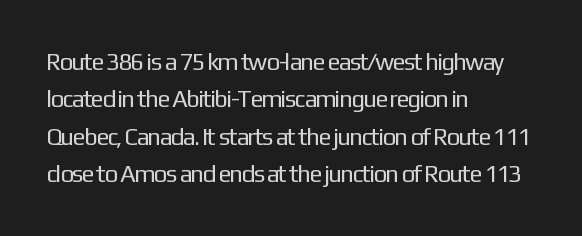
Evenly set lines give the paragraph a standard silhouette. Here the glyphs are tracked normally, forming tight word shapes. Rule under the text: the space is simply empty. Italic? Not at all — the glyphs are vertical. These glyphs show unthickened strokes, regular width or finer.
